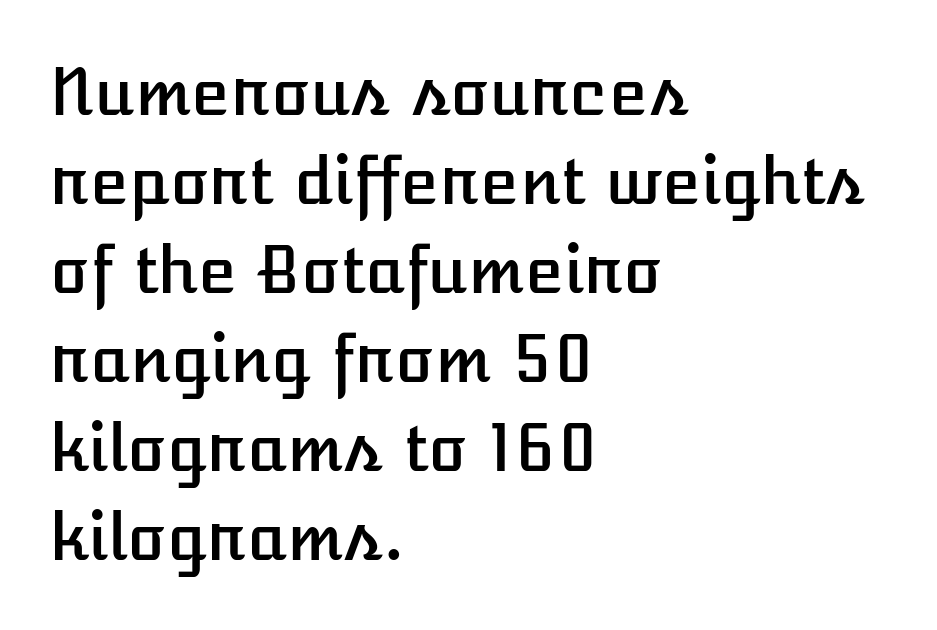
The image shows 64 px text type, upright; set left-aligned, normal line spacing (1.39x), normal letter spacing, not underlined; low stroke contrast and a medium x-height.
